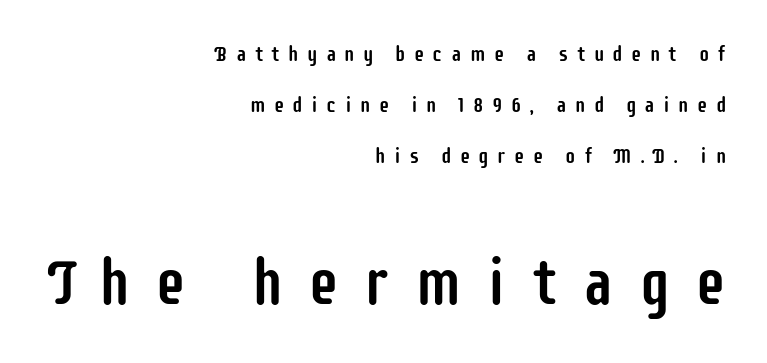
{"serif": "no", "italic": "no", "width": "condensed", "stroke_contrast": "low", "x_height": "large", "monospaced": "no", "underline": "no", "align": "right", "line_spacing": "loose", "line_spacing_ratio": 2.43, "letter_spacing": "wide", "letter_spacing_em": 0.39, "larger_block": "second", "size_ratio": 3.0, "glyph_px": 63}
